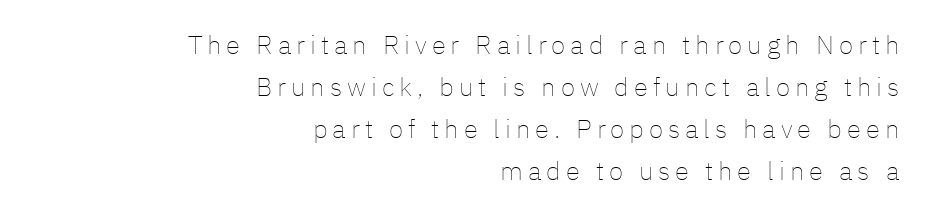
{"italic": "no", "bold": "no", "underline": "no", "align": "right", "line_spacing": "normal", "line_spacing_ratio": 1.61, "glyph_px": 26}
